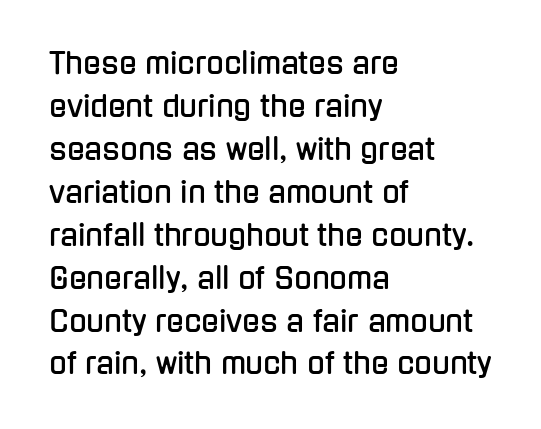
Q: Is the text italic (slanted)? A: No, it is upright.
Q: Is the typeface a serif or a sans-serif typeface? A: Sans-serif.
Q: Is the text underlined? A: No.
Q: How is the paragraph aligned? A: Left-aligned.
Q: Is the spacing between letters normal or unusually wide? A: Normal.
Q: Is the spacing between lines tight, normal or loose? A: Normal.
Q: Width (condensed, normal, or wide)? A: Condensed.
Q: Stroke contrast? A: Low.
Q: x-height? A: Medium.
Q: Monospaced? A: No.
